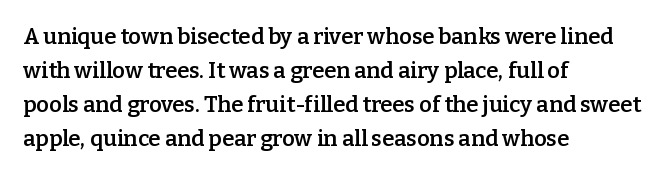
Q: Is the text bold? A: Semi-bold.
Q: Is the text italic (slanted)? A: No, it is upright.
Q: Is the text underlined? A: No.
Q: How is the paragraph aligned? A: Left-aligned.
Q: Is the spacing between letters normal or unusually wide? A: Normal.
Q: Is the spacing between lines tight, normal or loose? A: Normal.
